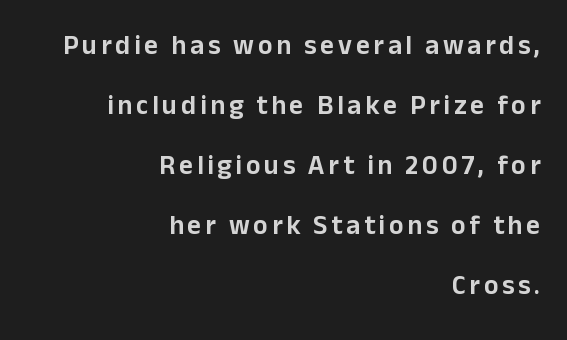
The image shows 27 px text type, upright; set right-aligned, loose line spacing (2.22x), not underlined.
